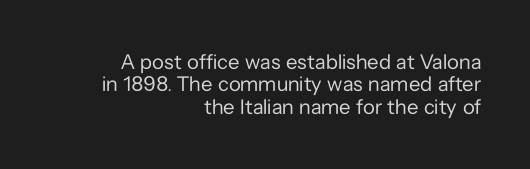
The image shows 21 px text type, upright; set right-aligned, tight line spacing (1.06x), normal letter spacing, not underlined.
